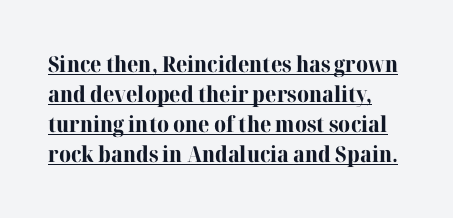
The image shows 22 px bold type, upright; set normal line spacing (1.37x), normal letter spacing, underlined.
